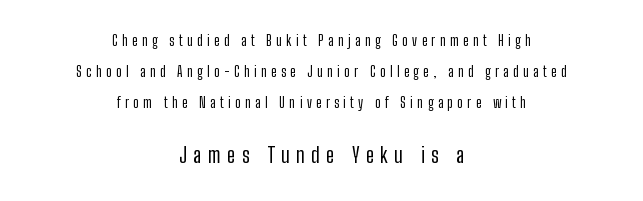
Q: Is the text bold? A: No.
Q: Is the text italic (slanted)? A: No, it is upright.
Q: Is the text underlined? A: No.
Q: How is the paragraph aligned? A: Centered.
Q: Is the spacing between letters normal or unusually wide? A: Unusually wide.
Q: Is the spacing between lines tight, normal or loose? A: Loose.
Q: Which block of text is set in a larger size, the first (top) or the second (bottom)? A: The second (bottom) one.
